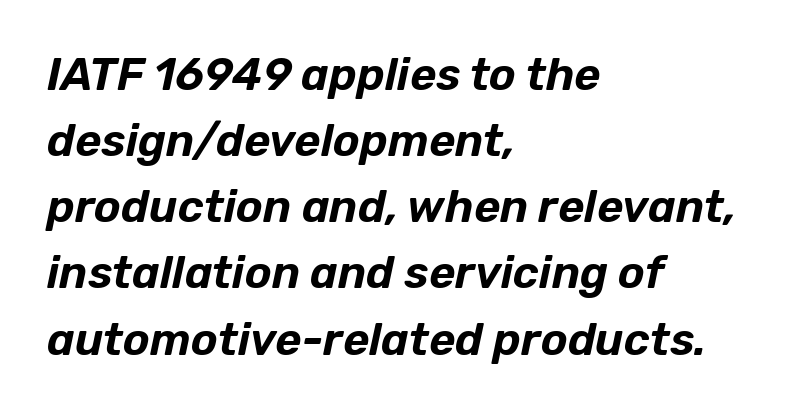
Q: Is the text italic (slanted)? A: Yes, it leans right by about 12 degrees.
Q: Is the text underlined? A: No.
Q: How is the paragraph aligned? A: Left-aligned.
Q: Is the spacing between letters normal or unusually wide? A: Normal.
Q: Is the spacing between lines tight, normal or loose? A: Normal.
Q: Width (condensed, normal, or wide)? A: Normal.
Q: Stroke contrast? A: Low.
Q: x-height? A: Medium.
Q: Monospaced? A: No.
